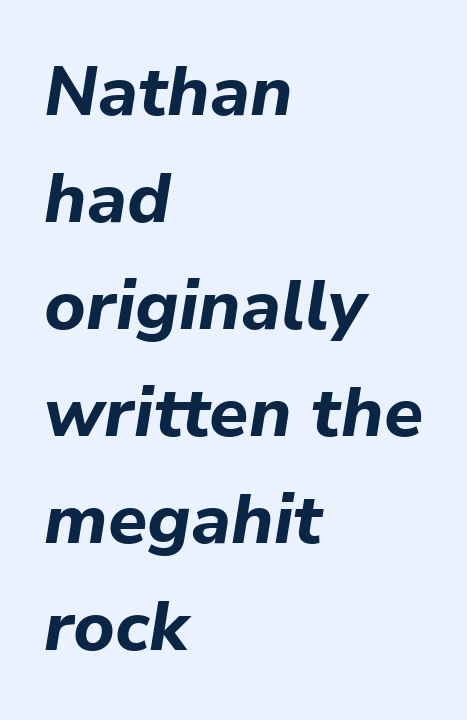
{"italic": "yes", "lean": "right", "slant_degrees": 9, "bold": "yes", "weight": "bold", "width": "normal", "stroke_contrast": "low", "x_height": "medium", "monospaced": "no", "underline": "no", "align": "left", "line_spacing": "normal", "line_spacing_ratio": 1.53, "letter_spacing": "normal", "letter_spacing_em": 0.0, "glyph_px": 70}
